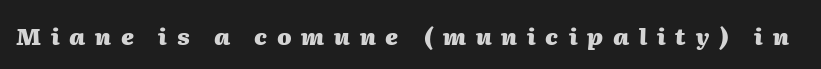
Characters follow at a spacing far wider than the type designer built in. A clean baseline with only descenders dipping below it. Posture: slanted. In terms of weight, the rendering is a true, heavy bold.
